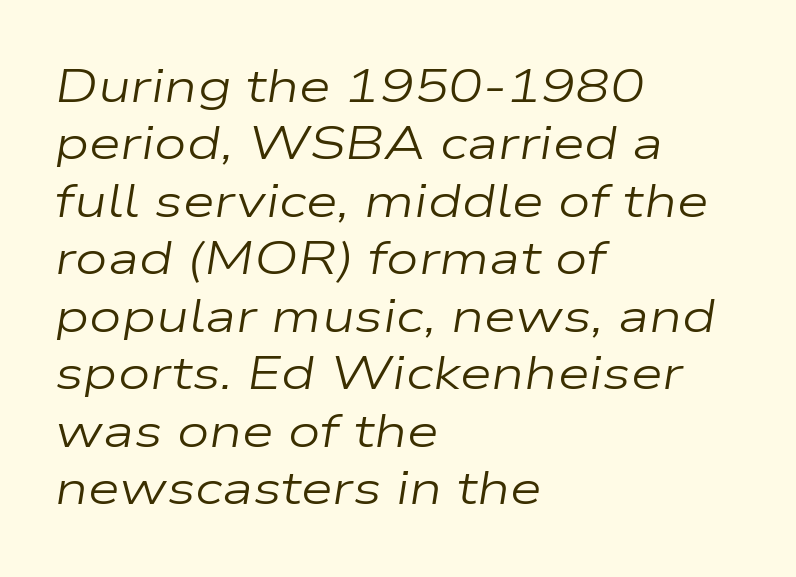
The typesetting does not lean heavy: it is not bold. These lines are set flush left with a ragged right edge. Tall strokes in this sample are angled rather than plumb. The rows are spaced the way most documents space them. This sample has the flowing, uneven cadence of proportional lettering. Standard letterfit; no display-style spreading of the glyphs.
